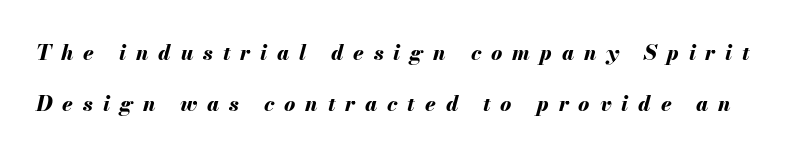
Quick note: italic. Honestly, there is no underline to notice here at all. Does the weight exceed regular? Yes, all the way to bold. What stands out about the letter spacing? Its width — letters are far apart. Airy leading.
